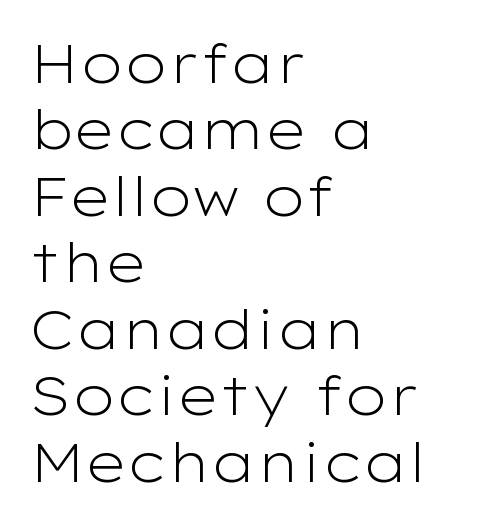
The image shows 54 px light, wide sans-serif type, upright; set left-aligned, line spacing 1.23x, normal letter spacing, not underlined; low stroke contrast and a medium x-height.
